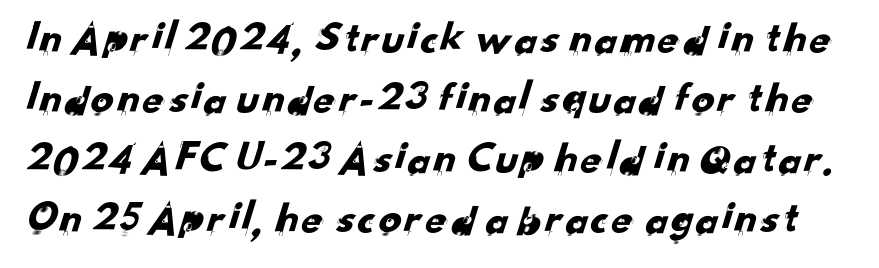
The image shows 45 px sans-serif type; set normal line spacing (1.33x), normal letter spacing, not underlined; low stroke contrast and a small x-height.
